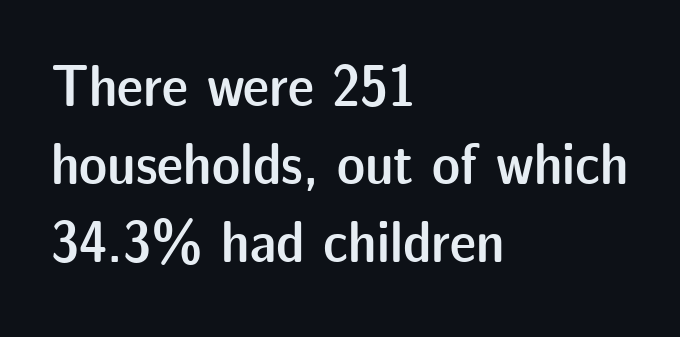
{"serif": "no", "italic": "no", "bold": "semi", "weight": "semibold", "width": "normal", "stroke_contrast": "low", "x_height": "medium", "monospaced": "no", "underline": "no", "align": "left", "line_spacing": "normal", "line_spacing_ratio": 1.32, "letter_spacing": "normal", "letter_spacing_em": 0.0, "glyph_px": 59}
